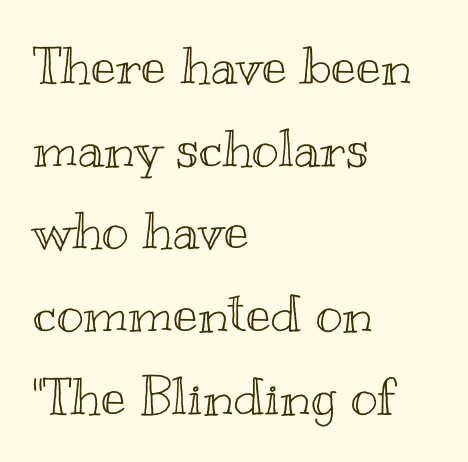
Q: Is the text italic (slanted)? A: No, it is upright.
Q: Is the text underlined? A: No.
Q: How is the paragraph aligned? A: Left-aligned.
Q: Is the spacing between letters normal or unusually wide? A: Normal.
Q: Is the spacing between lines tight, normal or loose? A: Normal.
Q: Width (condensed, normal, or wide)? A: Wide.
Q: x-height? A: Small.
Q: Monospaced? A: No.
